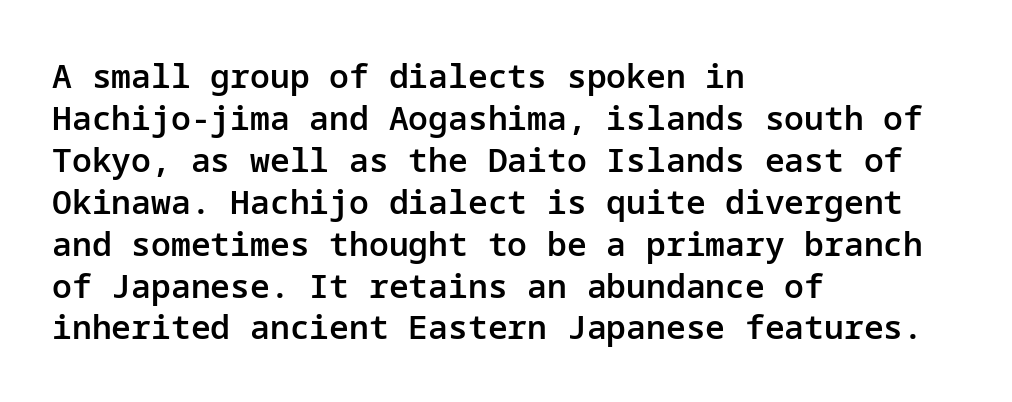
Q: Is the text bold? A: Semi-bold.
Q: Is the text italic (slanted)? A: No, it is upright.
Q: Is the typeface a serif or a sans-serif typeface? A: Sans-serif.
Q: Is the text underlined? A: No.
Q: How is the paragraph aligned? A: Left-aligned.
Q: Is the spacing between letters normal or unusually wide? A: Normal.
Q: Is the spacing between lines tight, normal or loose? A: Normal.
Q: Width (condensed, normal, or wide)? A: Normal.
Q: Stroke contrast? A: Low.
Q: x-height? A: Medium.
